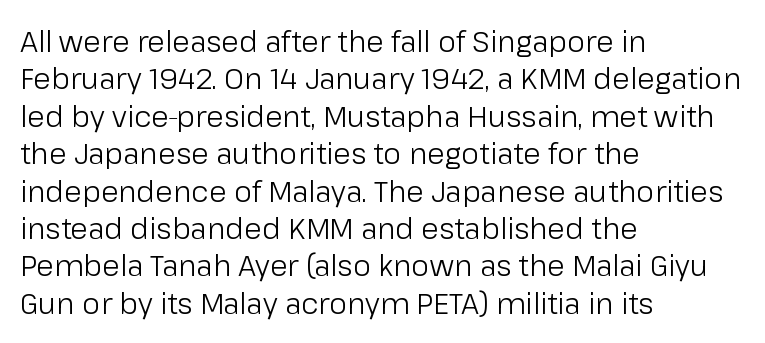
The type is set solid horizontally, with unmodified tracking. Check where the strokes stop: nothing finishes them off — pure sans. Looks like regular typesetting: each glyph gets only the width it needs. The area under the type is left untouched.
